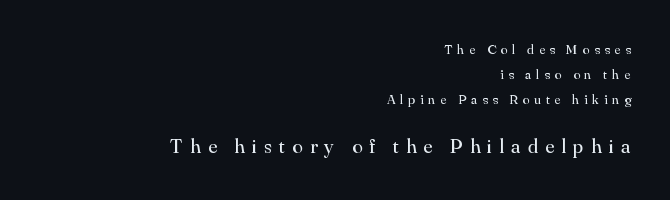
Inter-character spacing is expanded well beyond the font's built-in metrics. Whoever set this made the second block the dominant, larger element. No letter is thick-stroked: the sample isn't bold. Nobody drew a line under any word here.
